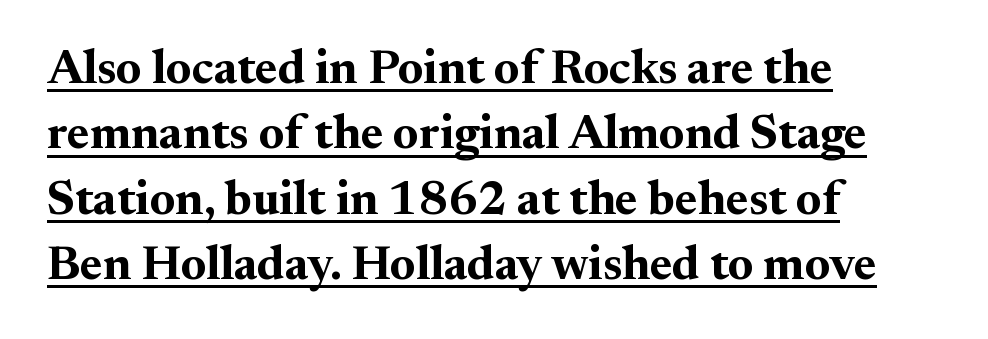
{"serif": "yes", "italic": "no", "bold": "yes", "weight": "bold", "width": "normal", "stroke_contrast": "medium", "x_height": "small", "monospaced": "no", "underline": "yes", "align": "left", "line_spacing": "normal", "line_spacing_ratio": 1.36, "letter_spacing": "normal", "letter_spacing_em": 0.0, "glyph_px": 48}
